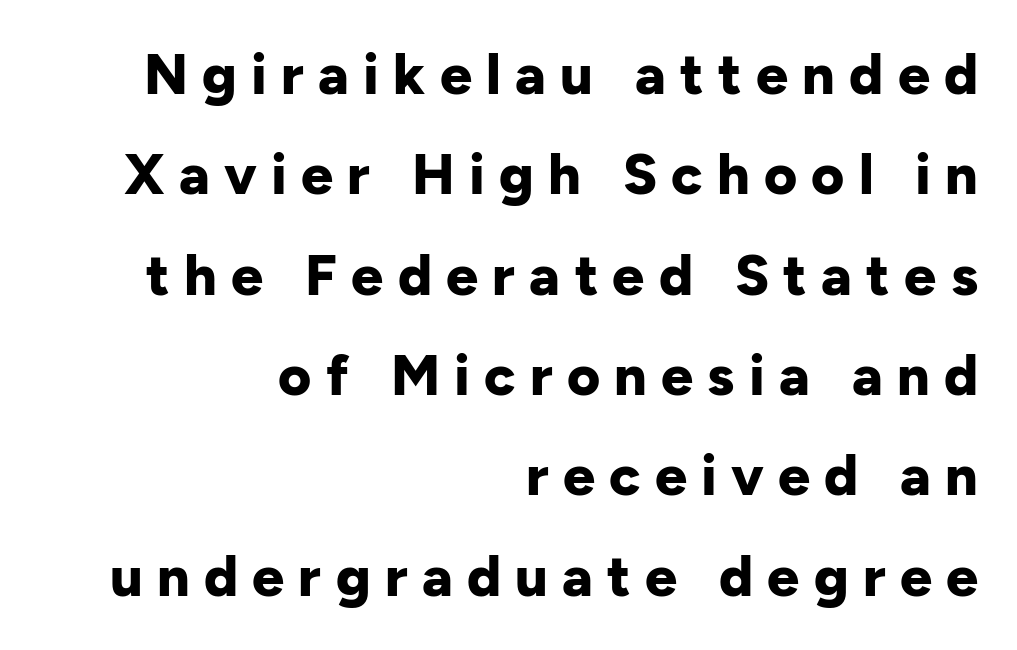
The image shows 57 px bold sans-serif type, upright; set right-aligned, line spacing 1.76x, unusually wide letter spacing (+0.25 em), not underlined; low stroke contrast and a medium x-height.
